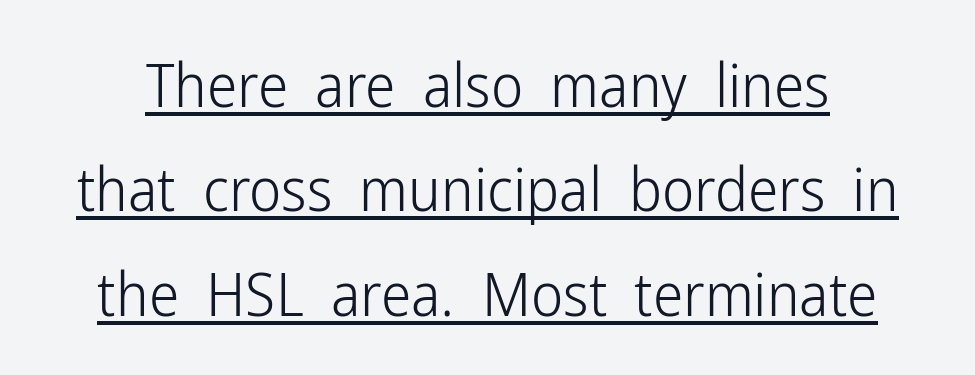
Q: Is the text bold? A: No.
Q: Is the text italic (slanted)? A: No, it is upright.
Q: Is the typeface a serif or a sans-serif typeface? A: Sans-serif.
Q: Is the text underlined? A: Yes.
Q: Is the spacing between letters normal or unusually wide? A: Normal.
Q: Width (condensed, normal, or wide)? A: Condensed.
Q: Stroke contrast? A: Low.
Q: x-height? A: Medium.
Q: Monospaced? A: No.
